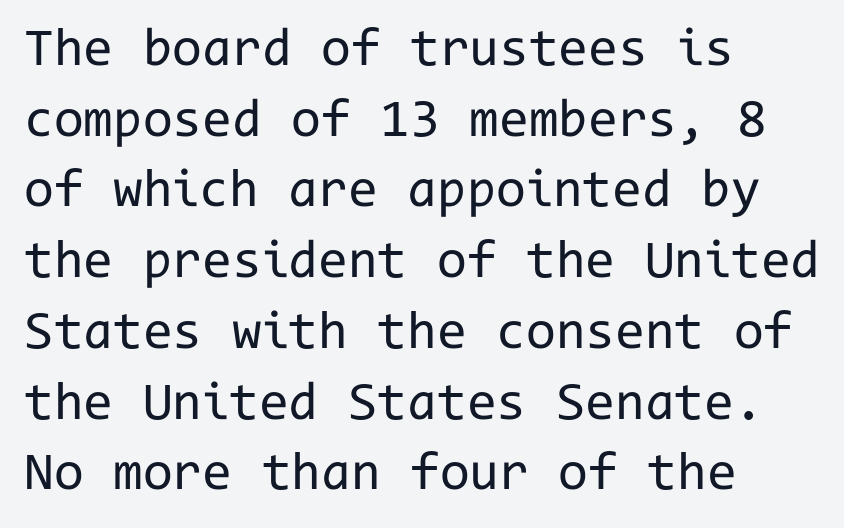
Q: Is the text bold? A: No.
Q: Is the text italic (slanted)? A: No, it is upright.
Q: Is the typeface a serif or a sans-serif typeface? A: Sans-serif.
Q: Is the text underlined? A: No.
Q: How is the paragraph aligned? A: Left-aligned.
Q: Is the spacing between letters normal or unusually wide? A: Normal.
Q: Is the spacing between lines tight, normal or loose? A: Normal.
Q: Width (condensed, normal, or wide)? A: Normal.
Q: Stroke contrast? A: Low.
Q: x-height? A: Medium.
Q: Monospaced? A: Yes.
